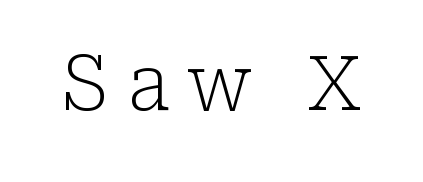
Notice how the stems are strictly vertical — no italics here. Looks like regular typesetting: each glyph gets only the width it needs. Look at the tracking — it's clearly loosened, letters drifting apart. Unmarked baselines from the first word to the last.
